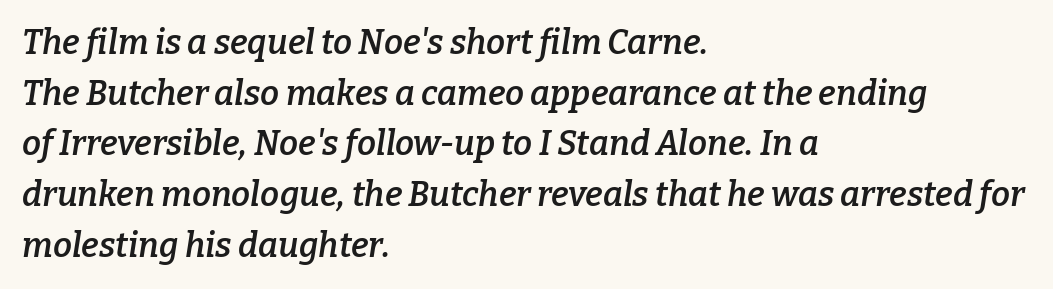
Proportional: the letters do not fall into vertical columns. Font category for this specimen: serif. Quick note: italic. Glyph-to-glyph distance matches everyday printed text. Clear beneath every line of the passage. Quick note: interline space is typical.
